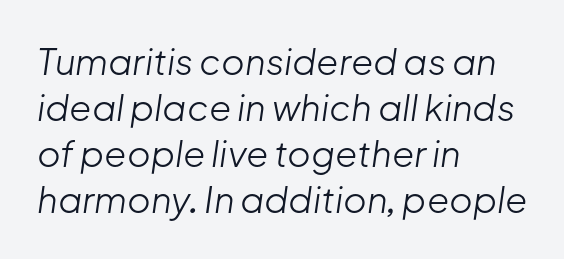
The image shows 36 px light type, italic (leaning right); set left-aligned, normal line spacing (1.28x), normal letter spacing, not underlined; low stroke contrast and a medium x-height.
